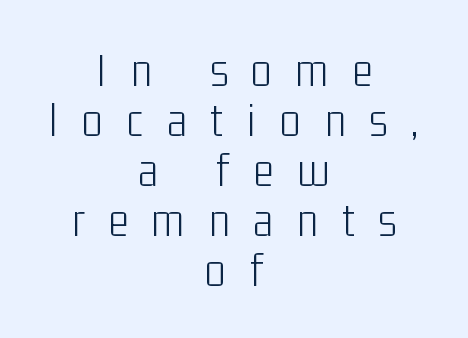
{"serif": "no", "italic": "no", "bold": "no", "weight": "light", "width": "condensed", "stroke_contrast": "low", "x_height": "medium", "monospaced": "no", "underline": "no", "align": "center", "line_spacing": "tight", "line_spacing_ratio": 1.02, "letter_spacing": "wide", "letter_spacing_em": 0.49, "glyph_px": 49}
